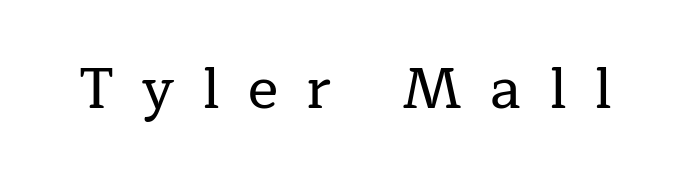
{"serif": "yes", "italic": "no", "width": "normal", "stroke_contrast": "low", "x_height": "medium", "monospaced": "no", "underline": "no", "letter_spacing": "wide", "letter_spacing_em": 0.49, "glyph_px": 57}
